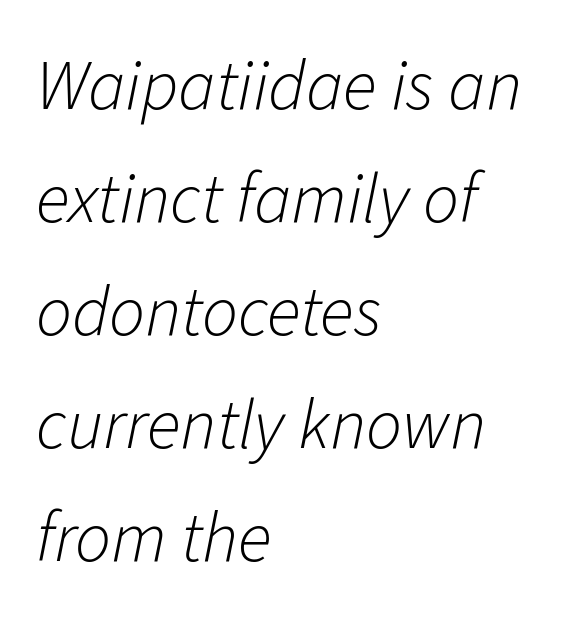
Q: Is the text bold? A: No.
Q: Is the text italic (slanted)? A: Yes, it leans right by about 11 degrees.
Q: Is the text underlined? A: No.
Q: How is the paragraph aligned? A: Left-aligned.
Q: Is the spacing between letters normal or unusually wide? A: Normal.
Q: Is the spacing between lines tight, normal or loose? A: Normal.
Q: Width (condensed, normal, or wide)? A: Normal.
Q: Stroke contrast? A: Low.
Q: x-height? A: Medium.
Q: Monospaced? A: No.
